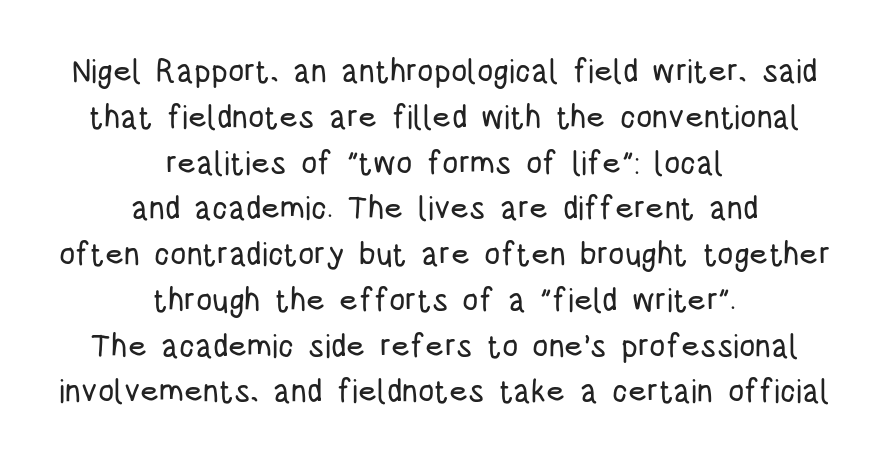
{"serif": "no", "italic": "no", "width": "condensed", "stroke_contrast": "low", "x_height": "large", "monospaced": "no", "underline": "no", "align": "center", "line_spacing": "normal", "line_spacing_ratio": 1.43, "letter_spacing": "normal", "letter_spacing_em": 0.0, "glyph_px": 32}
